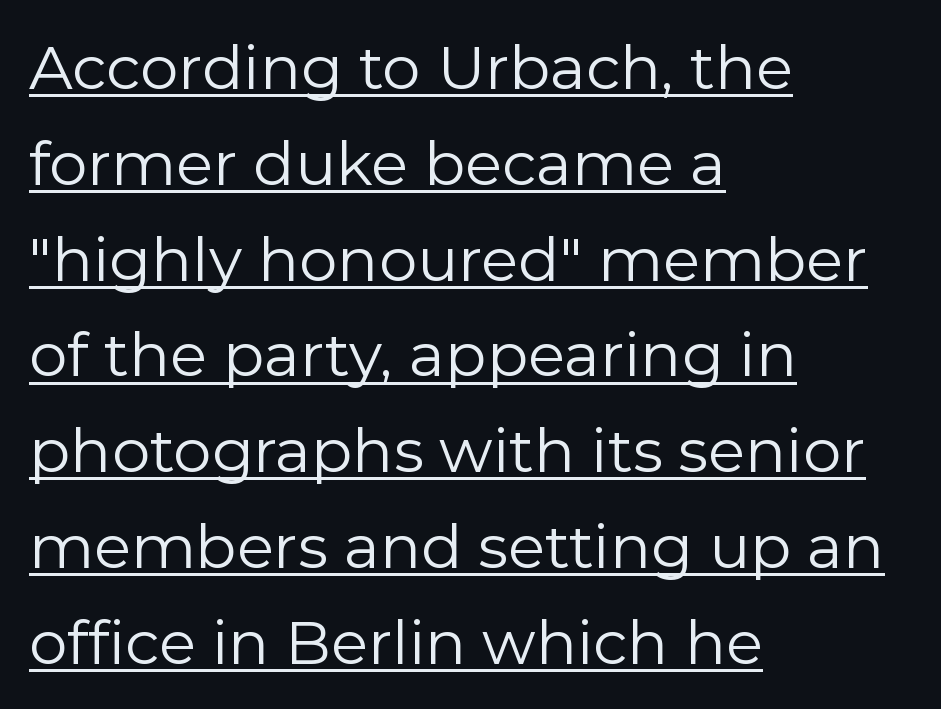
{"serif": "no", "italic": "no", "bold": "no", "weight": "regular", "width": "normal", "stroke_contrast": "low", "x_height": "medium", "monospaced": "no", "underline": "yes", "align": "left", "line_spacing": "normal", "line_spacing_ratio": 1.57, "letter_spacing": "normal", "letter_spacing_em": 0.0, "glyph_px": 61}
